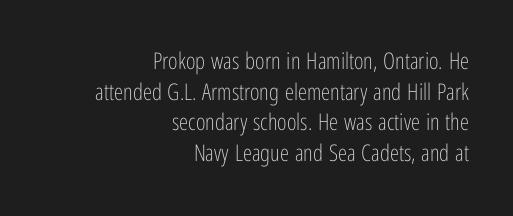
The image shows 23 px text type, upright; set right-aligned, normal line spacing (1.33x), normal letter spacing, not underlined.
